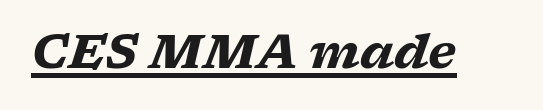
The image shows 47 px heavy, wide serif type, italic (leaning right); set normal letter spacing, underlined; low stroke contrast and a medium x-height.
